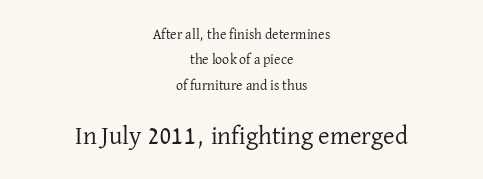
The image shows 25 px text type, upright; set centered, line spacing 1.81x, normal letter spacing, not underlined; the second (bottom) block is 1.79x larger.
